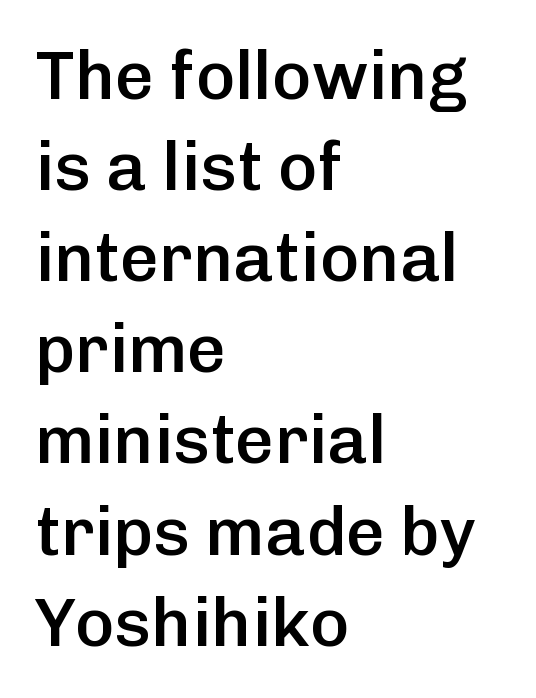
Q: Is the text bold? A: Semi-bold.
Q: Is the text italic (slanted)? A: No, it is upright.
Q: Is the typeface a serif or a sans-serif typeface? A: Sans-serif.
Q: Is the text underlined? A: No.
Q: How is the paragraph aligned? A: Left-aligned.
Q: Is the spacing between letters normal or unusually wide? A: Normal.
Q: Is the spacing between lines tight, normal or loose? A: Normal.
Q: Width (condensed, normal, or wide)? A: Normal.
Q: Stroke contrast? A: Low.
Q: x-height? A: Medium.
Q: Monospaced? A: No.
